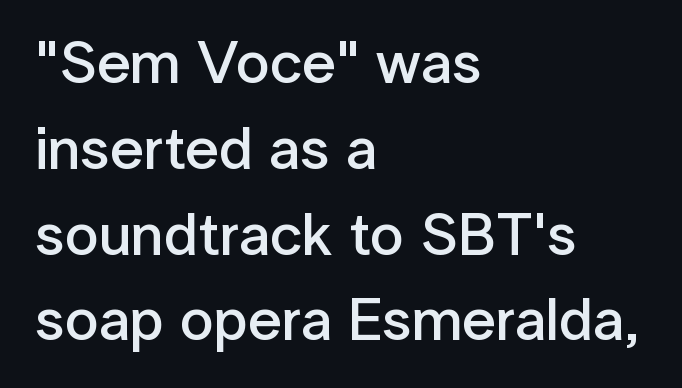
The image shows 60 px semibold sans-serif type, upright; set left-aligned, normal line spacing (1.43x), normal letter spacing, not underlined; low stroke contrast and a medium x-height.
